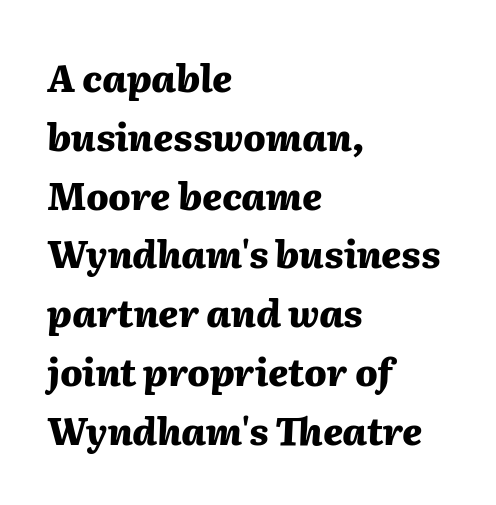
The image shows 37 px heavy type, italic (leaning right); set left-aligned, normal line spacing (1.59x), normal letter spacing, not underlined; medium stroke contrast and a medium x-height.
